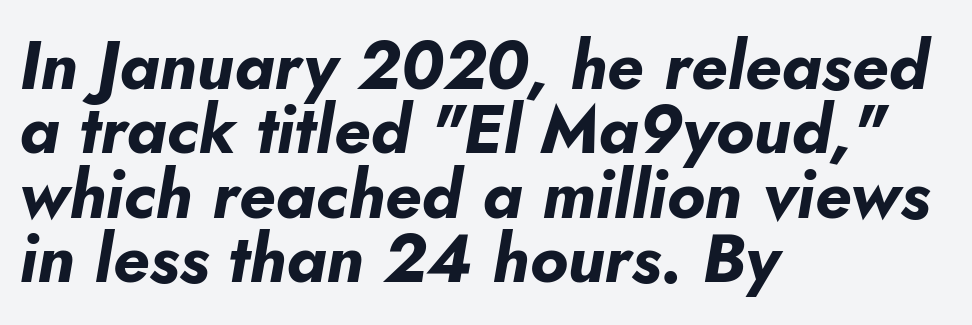
Where is the straight margin? On the left. This block would grow much taller if given ordinary leading; it's compressed now. These lines are rendered in a variable-pitch font. Clear beneath every line of the passage. When letters slant like this, we call the style italic. The typesetting leans heavy: a genuine bold.
